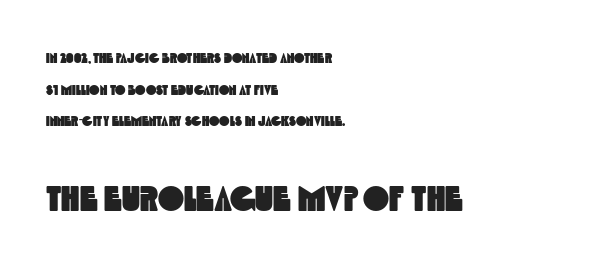
Where is the straight margin? On the left. Leading is clearly above the norm, producing a sparse column. Underline: absent. You get the small type first, then a jump to larger type. No extra tracking has been applied to these lines.
